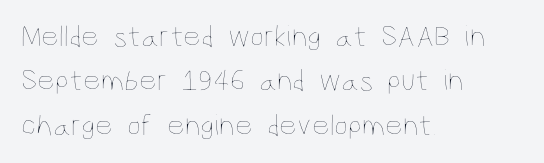
Q: Is the text bold? A: No.
Q: Is the text italic (slanted)? A: No, it is upright.
Q: Is the text underlined? A: No.
Q: How is the paragraph aligned? A: Left-aligned.
Q: Is the spacing between letters normal or unusually wide? A: Normal.
Q: Is the spacing between lines tight, normal or loose? A: Normal.
Q: Width (condensed, normal, or wide)? A: Condensed.
Q: Stroke contrast? A: Low.
Q: x-height? A: Large.
Q: Monospaced? A: No.
